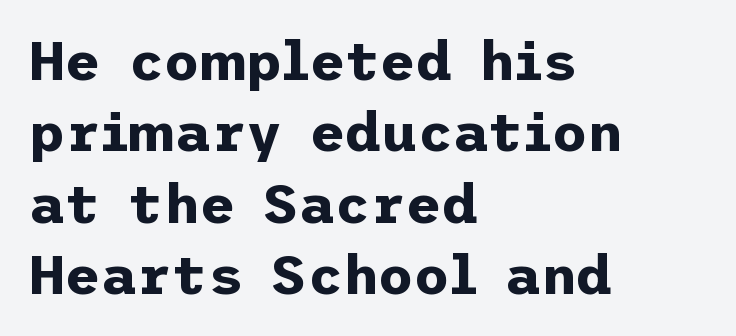
{"serif": "no", "italic": "no", "bold": "yes", "weight": "bold", "width": "normal", "stroke_contrast": "low", "x_height": "medium", "underline": "no", "align": "left", "line_spacing": "normal", "line_spacing_ratio": 1.3, "letter_spacing": "normal", "letter_spacing_em": 0.0, "glyph_px": 55}
